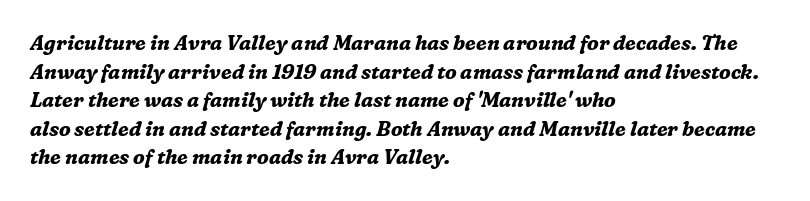
Would a proofreader flag this as italicized? Yes. A typesetter would call this zero additional tracking. The strokes are fattened all the way to bold. Is there much room between lines? A standard amount, neither cramped nor airy. Descenders hang freely into open space. Notice how the passage keeps a crisp vertical edge on the left only.
